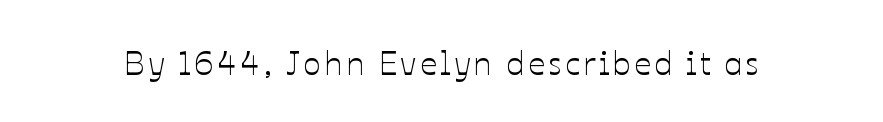
Q: Is the text italic (slanted)? A: No, it is upright.
Q: Is the text underlined? A: No.
Q: Width (condensed, normal, or wide)? A: Normal.
Q: Stroke contrast? A: Low.
Q: x-height? A: Medium.
Q: Monospaced? A: No.
